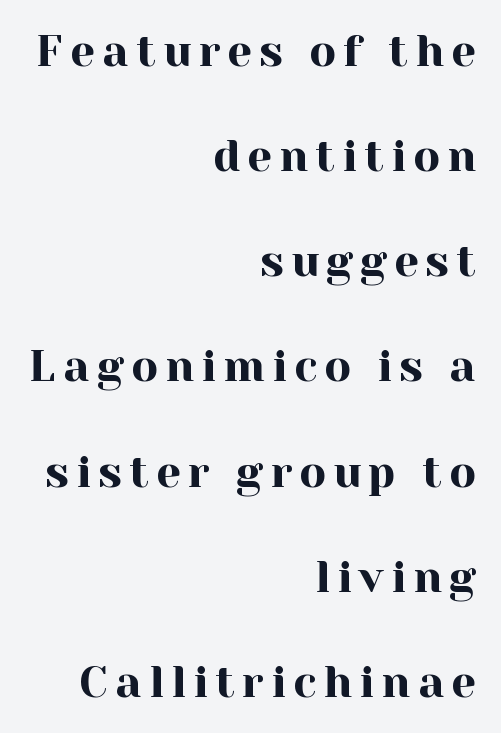
Q: Is the text italic (slanted)? A: No, it is upright.
Q: Is the typeface a serif or a sans-serif typeface? A: Serif.
Q: Is the text underlined? A: No.
Q: How is the paragraph aligned? A: Right-aligned.
Q: Is the spacing between lines tight, normal or loose? A: Loose.
Q: Width (condensed, normal, or wide)? A: Normal.
Q: x-height? A: Medium.
Q: Monospaced? A: No.
